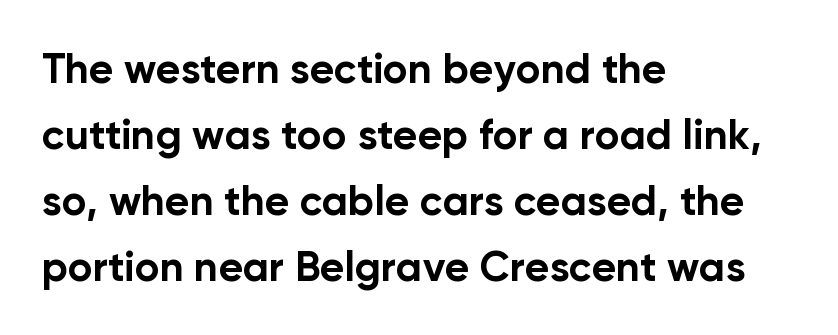
{"serif": "no", "italic": "no", "bold": "yes", "weight": "bold", "width": "normal", "stroke_contrast": "low", "x_height": "medium", "monospaced": "no", "underline": "no", "align": "left", "line_spacing": "normal", "line_spacing_ratio": 1.57, "letter_spacing": "normal", "letter_spacing_em": 0.0, "glyph_px": 42}
